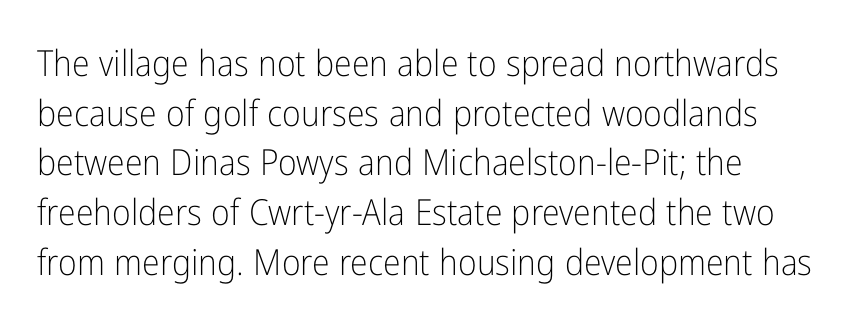
This is roman type, the default non-slanted kind. The rendering keeps characters at their native spacing. You could not count columns in this text — the font is proportionally spaced. Each letter's strokes conclude bluntly, with no projecting serifs. Only glyphs here, with clear space below each row.
